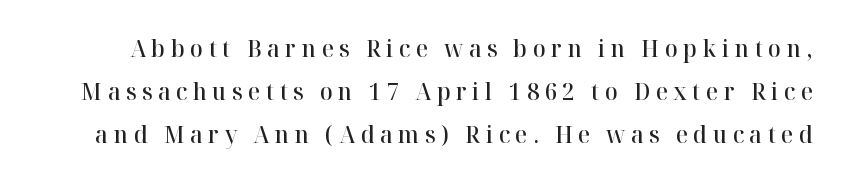
{"italic": "no", "bold": "semi", "underline": "no", "line_spacing_ratio": 1.8, "letter_spacing": "wide", "letter_spacing_em": 0.23, "glyph_px": 24}
